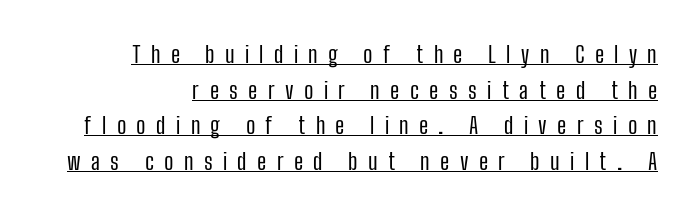
Posture: upright roman. Underlined type. Someone cranked the tracking dial way up on this one. Compared with a typical body face, this is equally light or lighter still. Vertical spacing — default.
